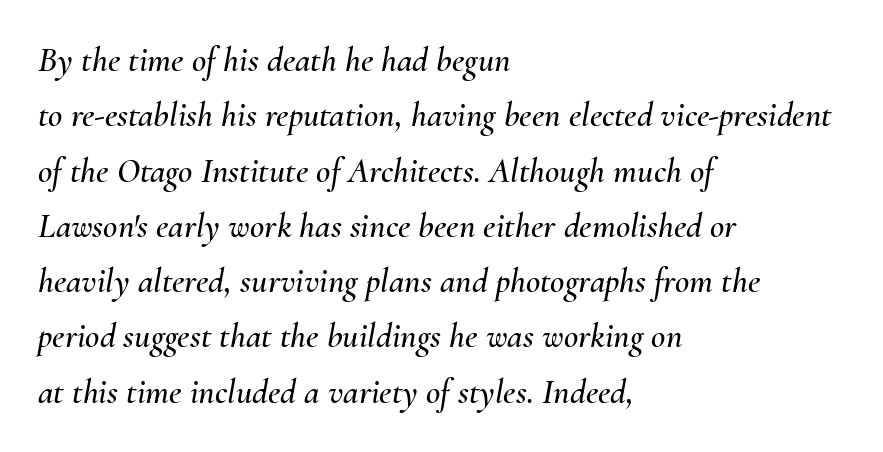
Beneath every word, the page is bare. Slant detected: the letters are inclined. Is the letter spacing exaggerated? No — it looks like the ordinary default. Each letter keeps its own natural width here, so spacing adapts to shape.
